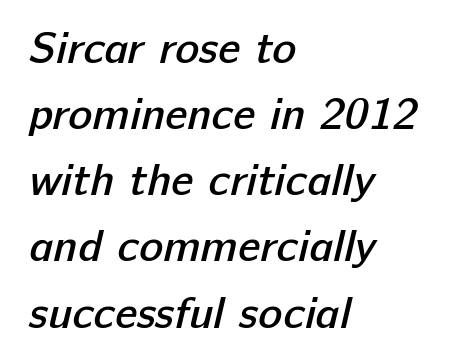
This rendering features lettering with no underline. Reading down the block, your eye returns to a fixed left position each line. Strokes here are thickened, but only to semibold level. The leading is moderate, giving the passage an even texture. Is this a fixed-width face? No — the glyphs have proportional, varying widths. The horizontal fit of the characters is conventional and even.
